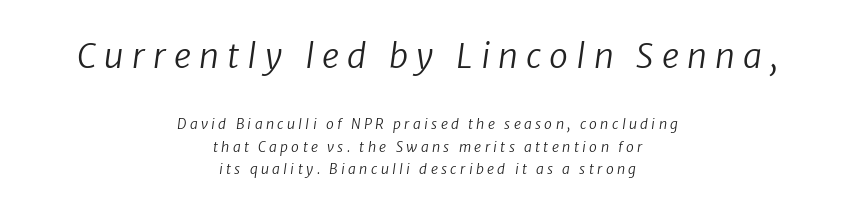
The image shows 34 px regular-weight sans-serif type; set centered, normal line spacing (1.59x), unusually wide letter spacing (+0.24 em), not underlined; the first (top) block is 2.43x larger; low stroke contrast and a medium x-height.
